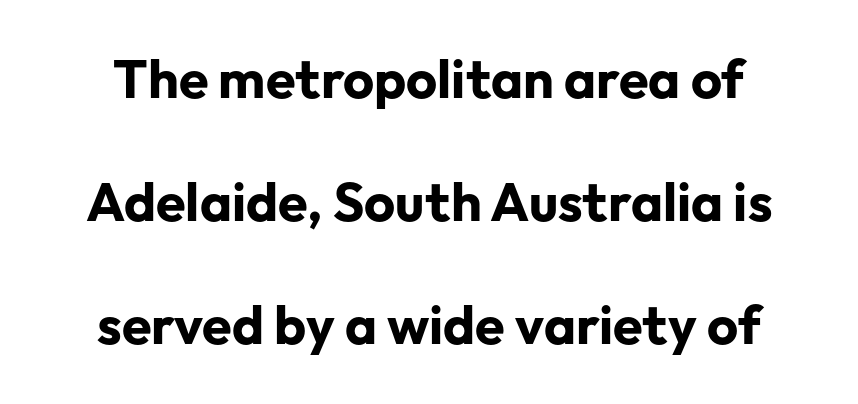
Q: Is the text bold? A: Yes.
Q: Is the text italic (slanted)? A: No, it is upright.
Q: Is the typeface a serif or a sans-serif typeface? A: Sans-serif.
Q: Is the text underlined? A: No.
Q: Is the spacing between letters normal or unusually wide? A: Normal.
Q: Is the spacing between lines tight, normal or loose? A: Loose.
Q: Width (condensed, normal, or wide)? A: Normal.
Q: Stroke contrast? A: Low.
Q: x-height? A: Medium.
Q: Monospaced? A: No.
